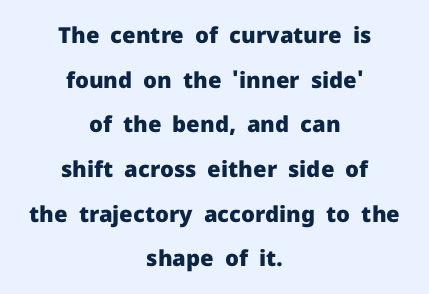
Q: Is the text bold? A: Yes.
Q: Is the text italic (slanted)? A: No, it is upright.
Q: Is the text underlined? A: No.
Q: How is the paragraph aligned? A: Centered.
Q: Is the spacing between letters normal or unusually wide? A: Normal.
Q: Is the spacing between lines tight, normal or loose? A: Loose.
